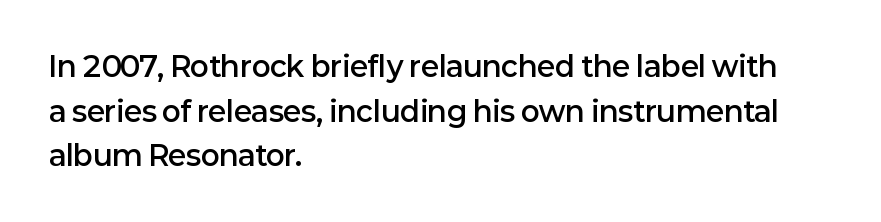
Q: Is the text bold? A: Semi-bold.
Q: Is the text italic (slanted)? A: No, it is upright.
Q: Is the typeface a serif or a sans-serif typeface? A: Sans-serif.
Q: Is the text underlined? A: No.
Q: How is the paragraph aligned? A: Left-aligned.
Q: Is the spacing between letters normal or unusually wide? A: Normal.
Q: Is the spacing between lines tight, normal or loose? A: Normal.
Q: Width (condensed, normal, or wide)? A: Normal.
Q: Stroke contrast? A: Low.
Q: x-height? A: Medium.
Q: Monospaced? A: No.
